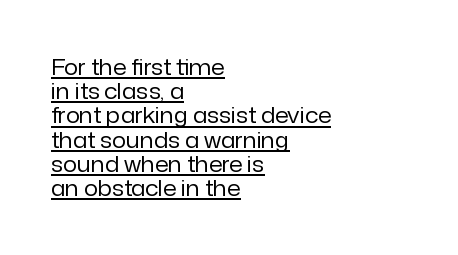
The image shows 22 px text type, upright; set left-aligned, tight line spacing (1.1x), normal letter spacing, underlined.
